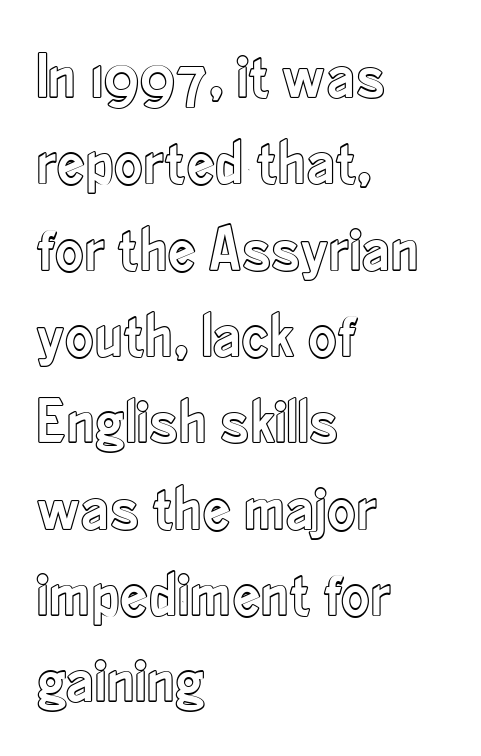
The letters advance in unequal steps, a hallmark of proportional type. Short and long lines alike share a common starting point at left. The space between consecutive lines is moderate. Spacing between characters is what you'd get straight out of the box. Every character sits straight up, as roman type does.
